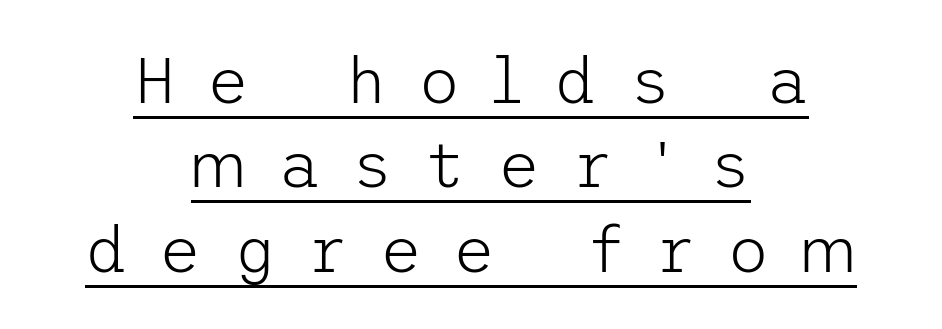
The image shows 65 px light sans-serif type, upright; set centered, normal line spacing (1.3x), unusually wide letter spacing (+0.48 em), underlined; low stroke contrast and a medium x-height.
